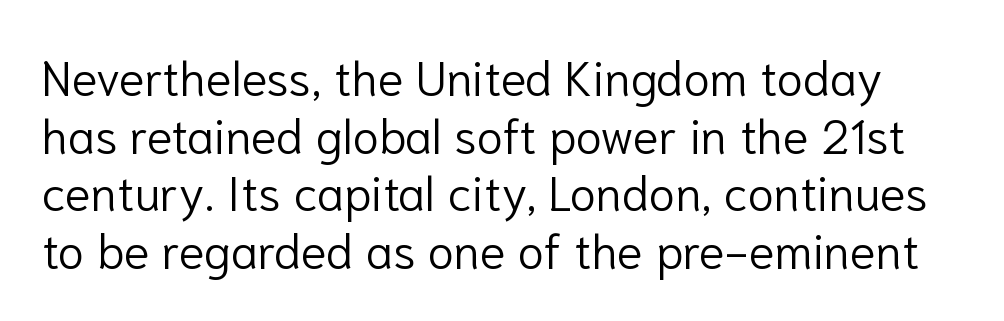
Bare-footed words on every line. The face used here is proportionally spaced, like ordinary book or web type. Check where the strokes stop: nothing finishes them off — pure sans. Honestly, the letter spacing is just normal — you wouldn't notice it. This is roman type, the default non-slanted kind.
